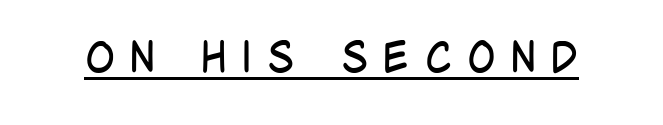
{"serif": "no", "italic": "no", "bold": "no", "weight": "regular", "width": "condensed", "stroke_contrast": "low", "x_height": "large", "monospaced": "no", "underline": "yes", "letter_spacing": "wide", "letter_spacing_em": 0.36, "glyph_px": 42}
